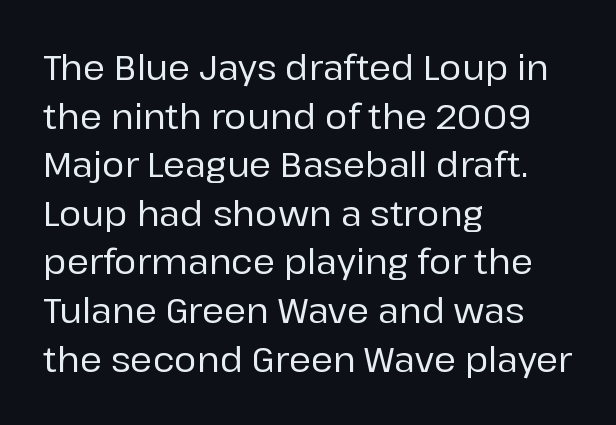
The image shows 34 px sans-serif type, upright; set left-aligned, normal line spacing (1.43x), normal letter spacing, not underlined; low stroke contrast and a medium x-height.
